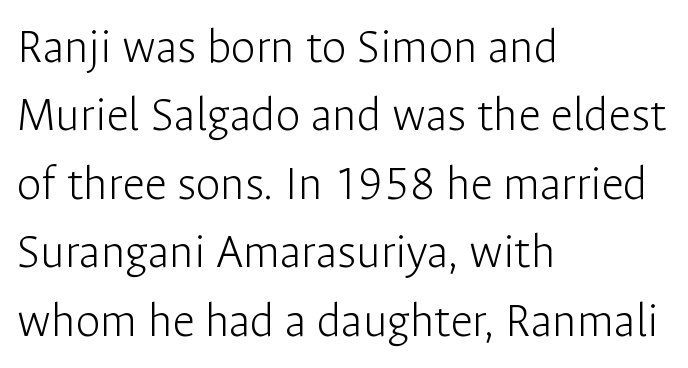
Q: Is the text bold? A: No.
Q: Is the text italic (slanted)? A: No, it is upright.
Q: Is the typeface a serif or a sans-serif typeface? A: Sans-serif.
Q: Is the text underlined? A: No.
Q: How is the paragraph aligned? A: Left-aligned.
Q: Is the spacing between letters normal or unusually wide? A: Normal.
Q: Is the spacing between lines tight, normal or loose? A: Normal.
Q: Width (condensed, normal, or wide)? A: Normal.
Q: Stroke contrast? A: Low.
Q: x-height? A: Medium.
Q: Monospaced? A: No.
